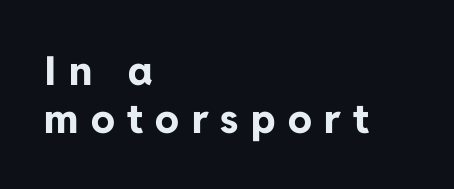
The image shows 40 px bold sans-serif type, upright; set left-aligned, line spacing 1.19x, unusually wide letter spacing (+0.31 em), not underlined; low stroke contrast and a medium x-height.
